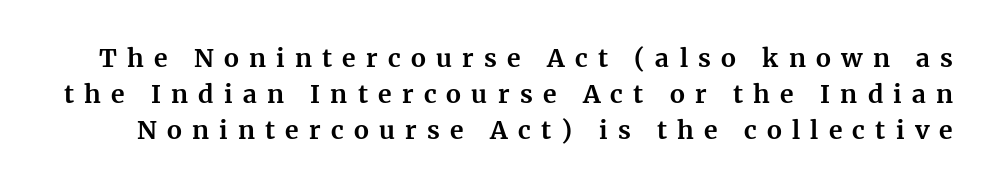
Plain, unruled lines of type. Students, note that the glyphs here are deliberately spaced far apart. The rows are spaced the way most documents space them. The face used here has the dense, thick strokes of a bold. Rendered with straight, roman letterforms.
